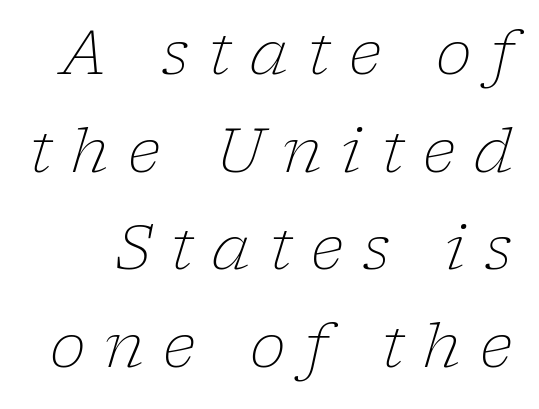
{"serif": "yes", "italic": "yes", "lean": "right", "slant_degrees": 17, "bold": "no", "weight": "light", "width": "normal", "stroke_contrast": "low", "x_height": "medium", "monospaced": "no", "underline": "no", "line_spacing": "normal", "line_spacing_ratio": 1.6, "letter_spacing": "wide", "letter_spacing_em": 0.31, "glyph_px": 61}
